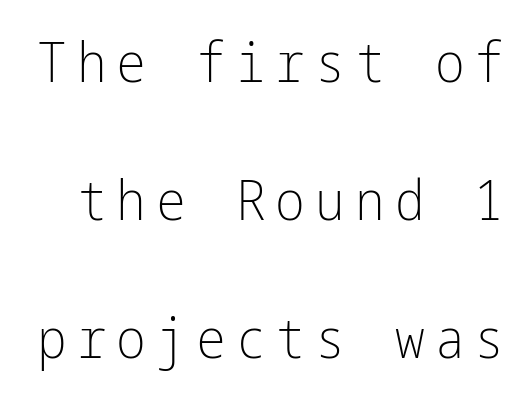
{"serif": "no", "italic": "no", "bold": "no", "weight": "light", "width": "condensed", "stroke_contrast": "low", "x_height": "medium", "underline": "no", "line_spacing": "loose", "line_spacing_ratio": 2.46, "glyph_px": 56}
